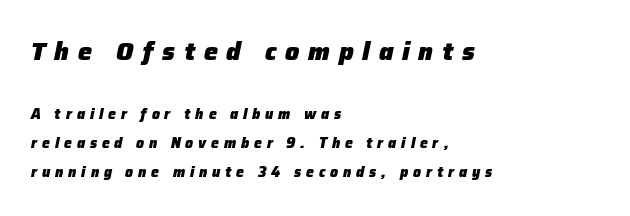
Q: Is the text bold? A: Yes.
Q: Is the text italic (slanted)? A: Yes, it leans right by about 12 degrees.
Q: Is the text underlined? A: No.
Q: How is the paragraph aligned? A: Left-aligned.
Q: Is the spacing between letters normal or unusually wide? A: Unusually wide.
Q: Is the spacing between lines tight, normal or loose? A: Loose.
Q: Which block of text is set in a larger size, the first (top) or the second (bottom)? A: The first (top) one.
